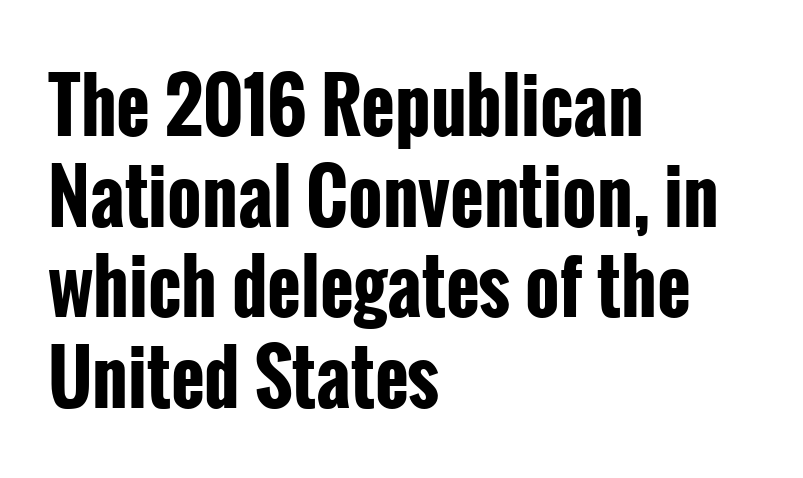
Do the letters lean? They stand straight. The setting favours the left margin, as ordinary paragraphs usually do. The rendering uses natural spacing where letterforms have individual widths. Beneath every word, the page is bare. Caption: standard tracking, unaltered. Serifs: no, the terminals of the letterforms are clean.
